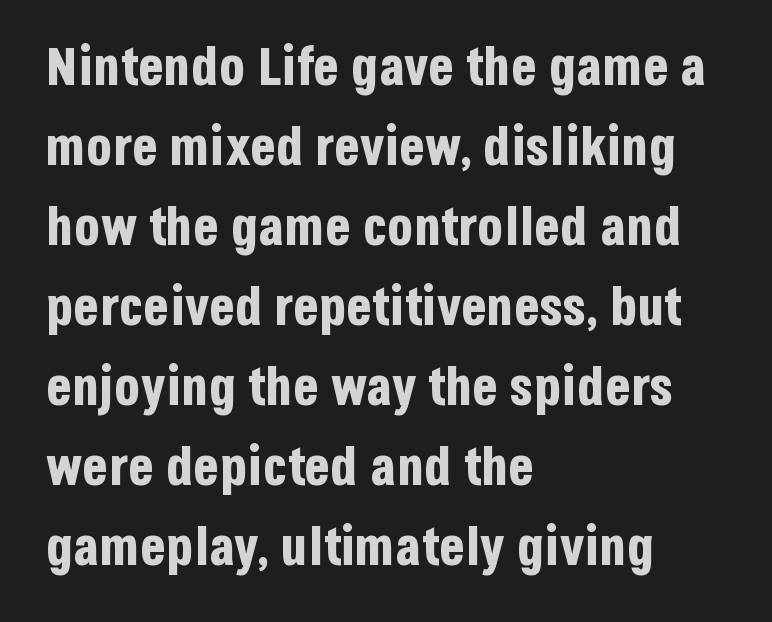
Q: Is the text bold? A: Yes.
Q: Is the text italic (slanted)? A: No, it is upright.
Q: Is the typeface a serif or a sans-serif typeface? A: Sans-serif.
Q: Is the text underlined? A: No.
Q: How is the paragraph aligned? A: Left-aligned.
Q: Is the spacing between letters normal or unusually wide? A: Normal.
Q: Is the spacing between lines tight, normal or loose? A: Normal.
Q: Width (condensed, normal, or wide)? A: Condensed.
Q: Stroke contrast? A: Low.
Q: x-height? A: Large.
Q: Monospaced? A: No.
